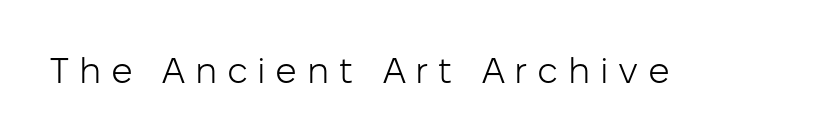
The zone under the glyphs is completely vacant. You could not count columns in this text — the font is proportionally spaced. The type is letterspaced generously, with wide tracking. Observe the absence of serifs on each vertical stroke in this sample. Counters stay open thanks to moderate or lighter strokes. The lettering holds an erect, upright posture throughout.
